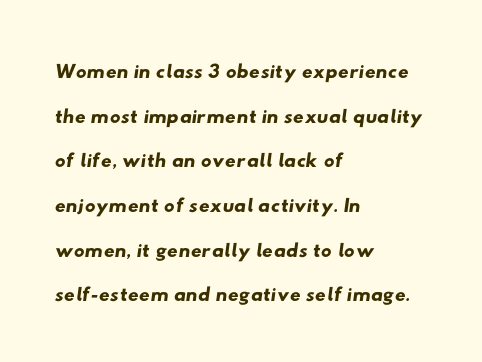
{"serif": "no", "width": "wide", "stroke_contrast": "low", "x_height": "small", "monospaced": "no", "underline": "no", "align": "left", "line_spacing": "normal", "line_spacing_ratio": 1.49, "letter_spacing": "normal", "letter_spacing_em": 0.0, "glyph_px": 30}
